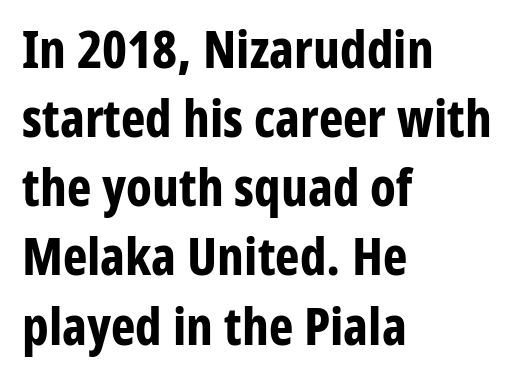
The image shows 52 px bold, condensed sans-serif type, upright; set left-aligned, normal line spacing (1.33x), normal letter spacing, not underlined; low stroke contrast and a medium x-height.
